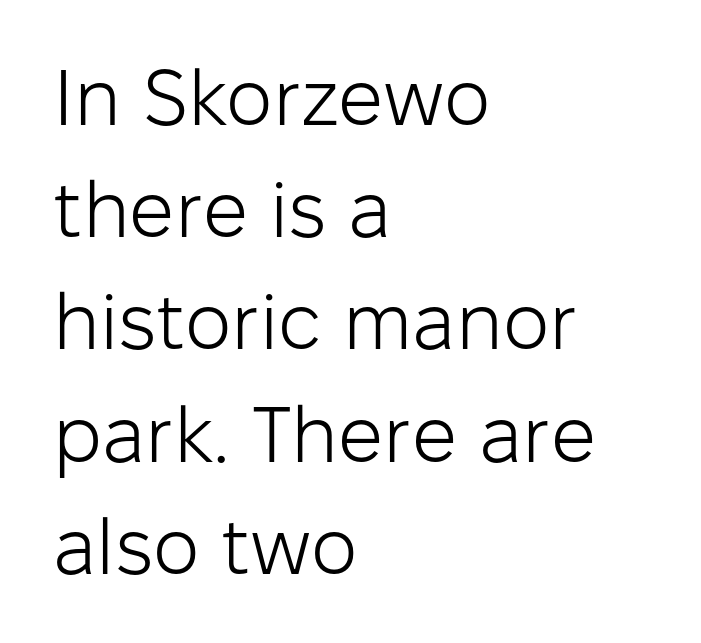
{"serif": "no", "italic": "no", "bold": "no", "weight": "light", "width": "normal", "stroke_contrast": "low", "x_height": "medium", "monospaced": "no", "underline": "no", "align": "left", "line_spacing": "normal", "line_spacing_ratio": 1.42, "letter_spacing": "normal", "letter_spacing_em": 0.0, "glyph_px": 79}
